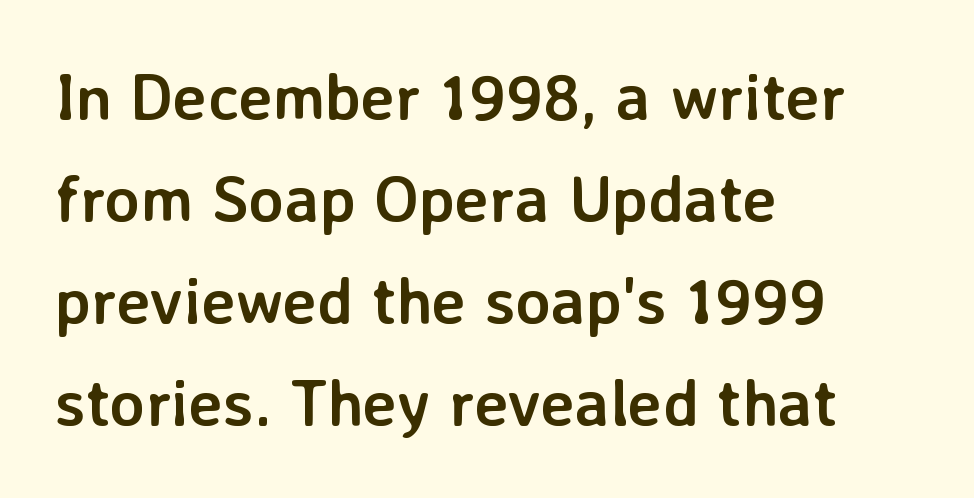
Is there any slant? The stems are plumb. Whoever set this chose a conventional vertical rhythm. These lines are rendered in a variable-pitch font. Letters rest on an invisible, unmarked baseline. Layout note: lines flush left. Tracking value appears to be zero — textbook default spacing.
